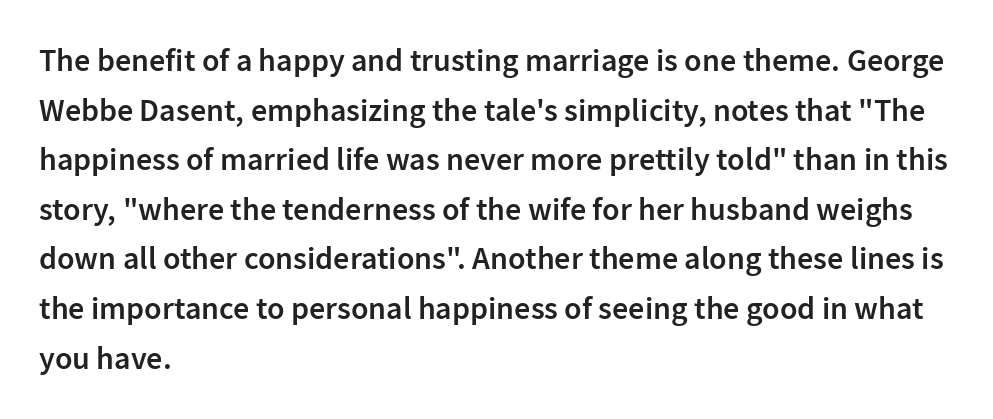
{"serif": "no", "italic": "no", "bold": "semi", "weight": "semibold", "width": "normal", "stroke_contrast": "low", "x_height": "medium", "monospaced": "no", "underline": "no", "align": "left", "line_spacing": "normal", "line_spacing_ratio": 1.55, "letter_spacing": "normal", "letter_spacing_em": 0.0, "glyph_px": 32}
